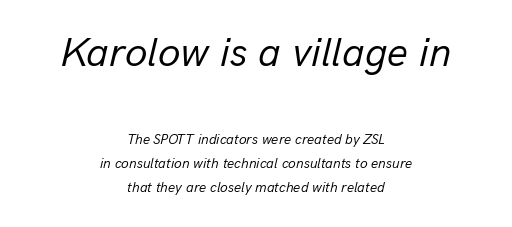
{"italic": "yes", "lean": "right", "slant_degrees": 13, "bold": "no", "weight": "regular", "width": "normal", "stroke_contrast": "low", "x_height": "medium", "monospaced": "no", "underline": "no", "align": "center", "line_spacing": "normal", "line_spacing_ratio": 1.7, "letter_spacing": "normal", "letter_spacing_em": 0.0, "larger_block": "first", "size_ratio": 2.93, "glyph_px": 41}
